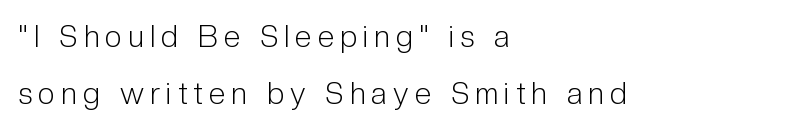
{"serif": "no", "italic": "no", "bold": "no", "weight": "light", "width": "condensed", "stroke_contrast": "low", "x_height": "medium", "monospaced": "no", "underline": "no", "align": "left", "line_spacing": "loose", "line_spacing_ratio": 1.9, "letter_spacing": "wide", "letter_spacing_em": 0.21, "glyph_px": 30}
